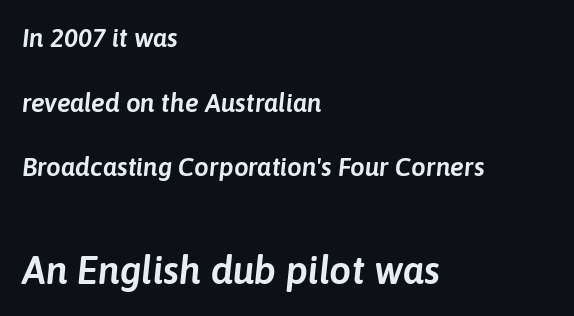
The image shows 39 px text type, italic (leaning right); set left-aligned, loose line spacing (2.49x), normal letter spacing, not underlined; the second (bottom) block is 1.5x larger; low stroke contrast and a medium x-height.
